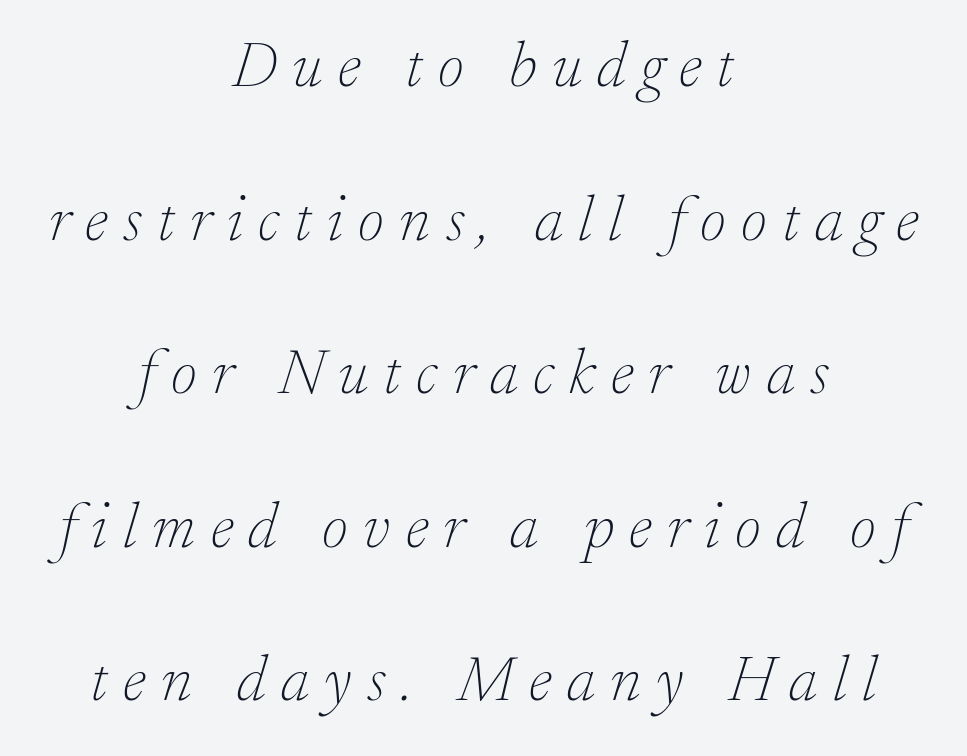
{"serif": "yes", "italic": "yes", "lean": "right", "slant_degrees": 17, "bold": "no", "weight": "thin", "width": "normal", "stroke_contrast": "low", "x_height": "small", "monospaced": "no", "underline": "no", "align": "center", "line_spacing": "loose", "line_spacing_ratio": 2.4, "letter_spacing": "wide", "letter_spacing_em": 0.24, "glyph_px": 64}
